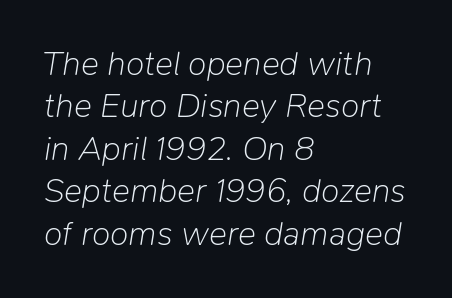
{"italic": "yes", "lean": "right", "slant_degrees": 9, "bold": "no", "weight": "light", "width": "normal", "stroke_contrast": "low", "x_height": "medium", "monospaced": "no", "underline": "no", "align": "left", "line_spacing": "normal", "line_spacing_ratio": 1.25, "letter_spacing": "normal", "letter_spacing_em": 0.0, "glyph_px": 34}
